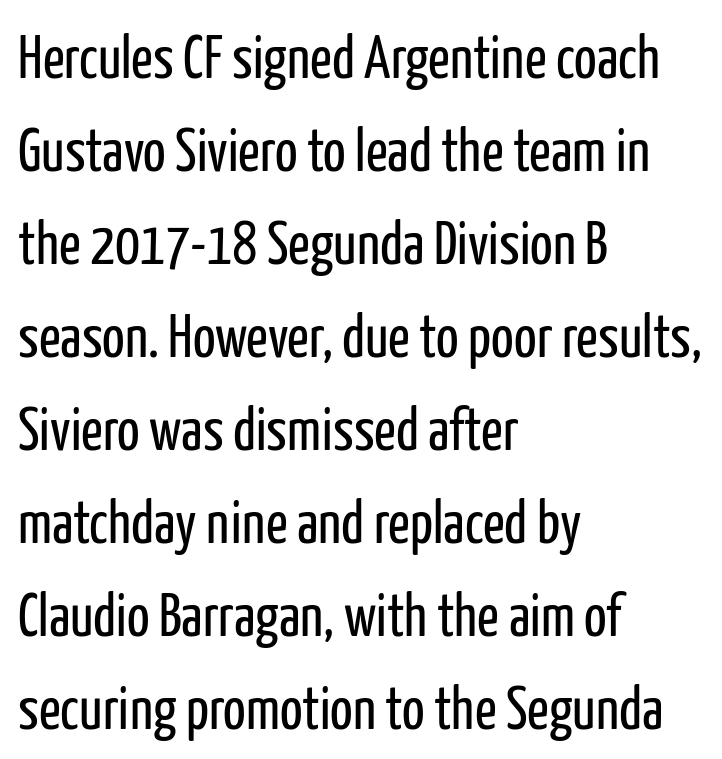
The image shows 60 px regular-weight, condensed sans-serif type, upright; set left-aligned, normal line spacing (1.55x), normal letter spacing, not underlined; low stroke contrast and a medium x-height.
